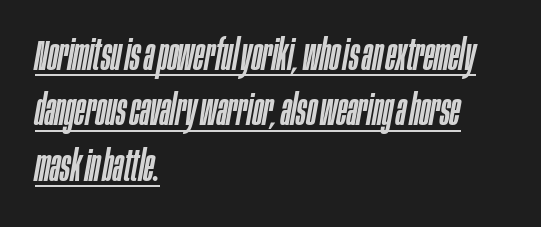
The rows are spaced the way most documents space them. Layout note: lines flush left. Do the characters align in a grid? No, the font is proportional. The horizontal fit of the characters is conventional and even. Each line of the rendering has a horizontal stroke beneath the glyphs.
